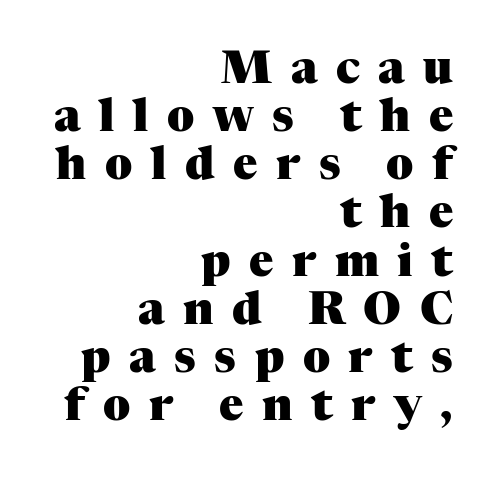
The image shows 45 px heavy serif type, upright; set right-aligned, tight line spacing (1.07x), unusually wide letter spacing (+0.41 em), not underlined; medium stroke contrast and a medium x-height.
